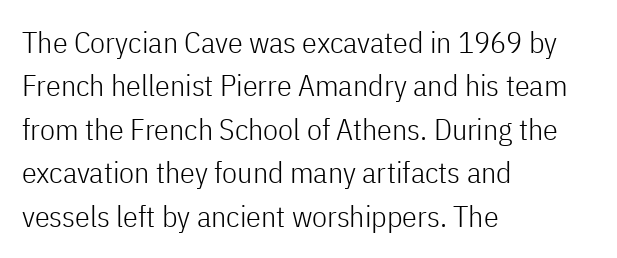
{"serif": "no", "italic": "no", "bold": "no", "weight": "light", "width": "condensed", "stroke_contrast": "low", "x_height": "medium", "monospaced": "no", "underline": "no", "align": "left", "line_spacing": "normal", "line_spacing_ratio": 1.45, "letter_spacing": "normal", "letter_spacing_em": 0.0, "glyph_px": 30}
